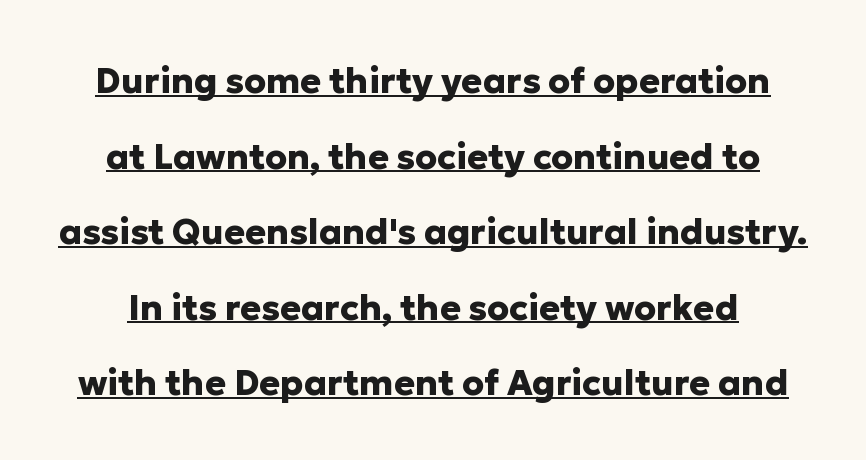
Q: Is the text bold? A: Yes.
Q: Is the text italic (slanted)? A: No, it is upright.
Q: Is the typeface a serif or a sans-serif typeface? A: Sans-serif.
Q: Is the text underlined? A: Yes.
Q: Is the spacing between letters normal or unusually wide? A: Normal.
Q: Is the spacing between lines tight, normal or loose? A: Loose.
Q: Width (condensed, normal, or wide)? A: Normal.
Q: Stroke contrast? A: Low.
Q: x-height? A: Medium.
Q: Monospaced? A: No.
